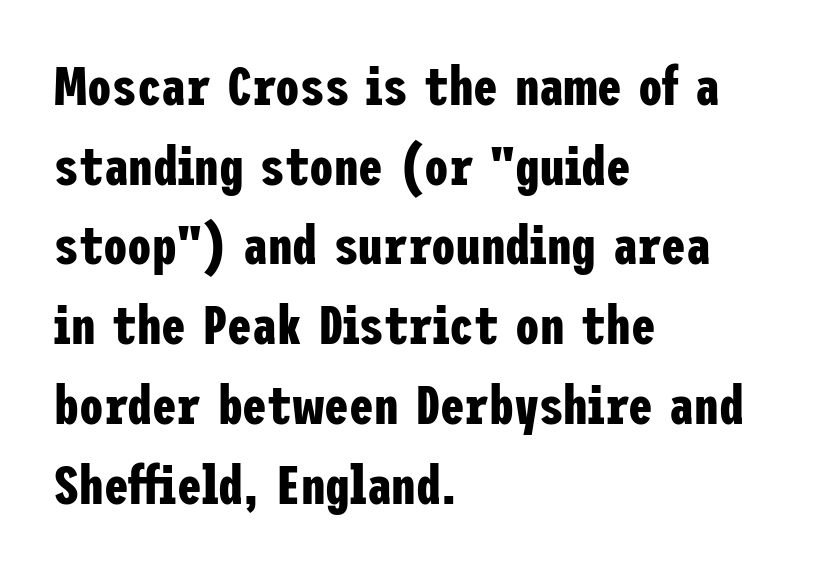
{"serif": "no", "italic": "no", "bold": "yes", "weight": "bold", "width": "condensed", "stroke_contrast": "low", "x_height": "medium", "underline": "no", "align": "left", "line_spacing": "normal", "line_spacing_ratio": 1.45, "letter_spacing": "normal", "letter_spacing_em": 0.0, "glyph_px": 55}
